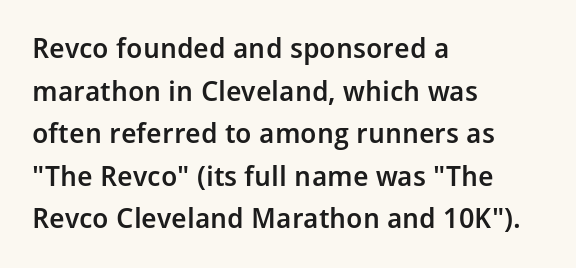
This is sans-serif lettering, the kind often seen on screens and signage. A roman cut, with each character standing at attention. Clear beneath every line of the passage. Semibold letterforms, between regular and bold. The passage shown is typed in a proportional face where columns would drift.
